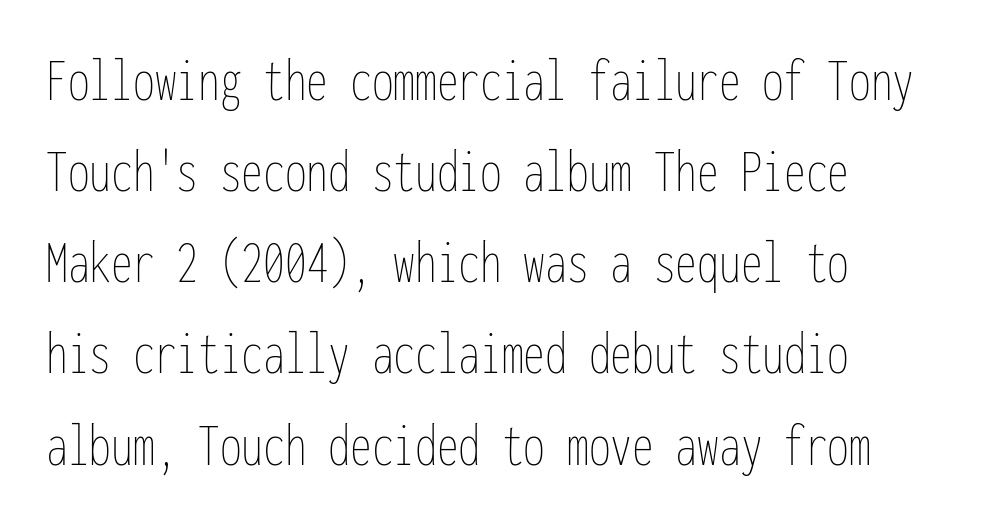
Vertical strokes here are truly vertical. One glance says typical: line gaps are just what's usual. How are the letters spaced? Ordinarily, with no added tracking. Casual observation: everything's shoved over to the left. Looks like terminal output: every glyph gets an equal slot. The face looks like a standard text weight, possibly lighter.
